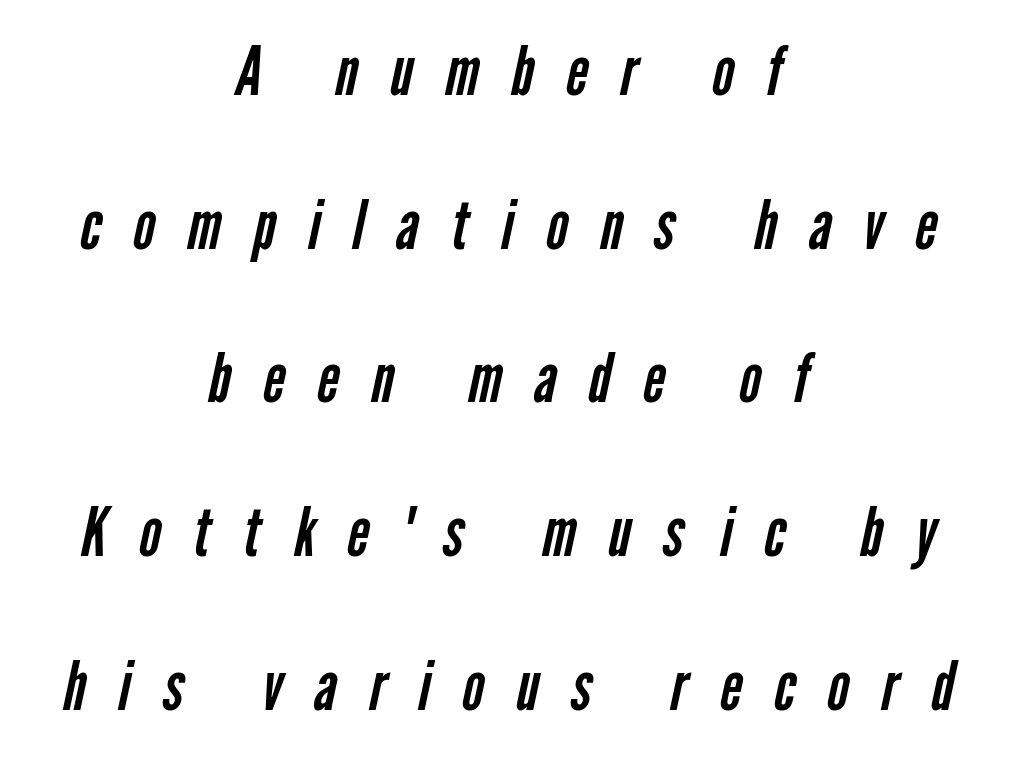
Nothing heavy about these letters — not bold at all. The vertical gap from one line to the next is large. Tracking here is generous; glyphs stand well apart from one another. The rendering shows plain stroke endings on the letterforms — a sans-serif design. The glyphs are unaccompanied by any horizontal stroke below them. Where is the straight margin? There isn't one; the lines are centered.
